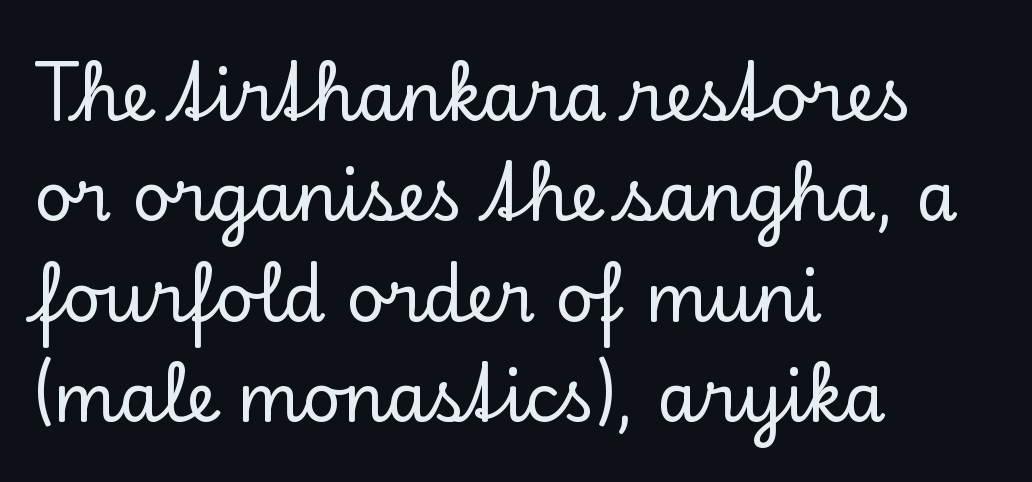
{"italic": "no", "width": "normal", "stroke_contrast": "low", "x_height": "small", "monospaced": "no", "underline": "no", "align": "left", "line_spacing": "normal", "line_spacing_ratio": 1.5, "letter_spacing": "normal", "letter_spacing_em": 0.0, "glyph_px": 67}
